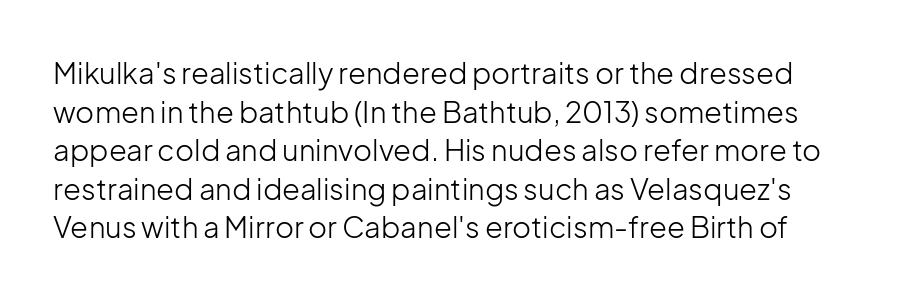
The image shows 29 px light sans-serif type, upright; set normal line spacing (1.33x), normal letter spacing, not underlined; low stroke contrast and a medium x-height.
